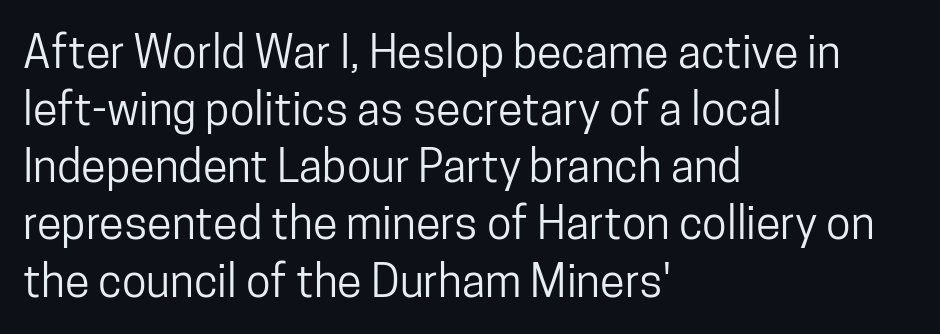
The image shows 45 px condensed sans-serif type, upright; set left-aligned, normal line spacing (1.27x), normal letter spacing, not underlined; low stroke contrast and a medium x-height.
